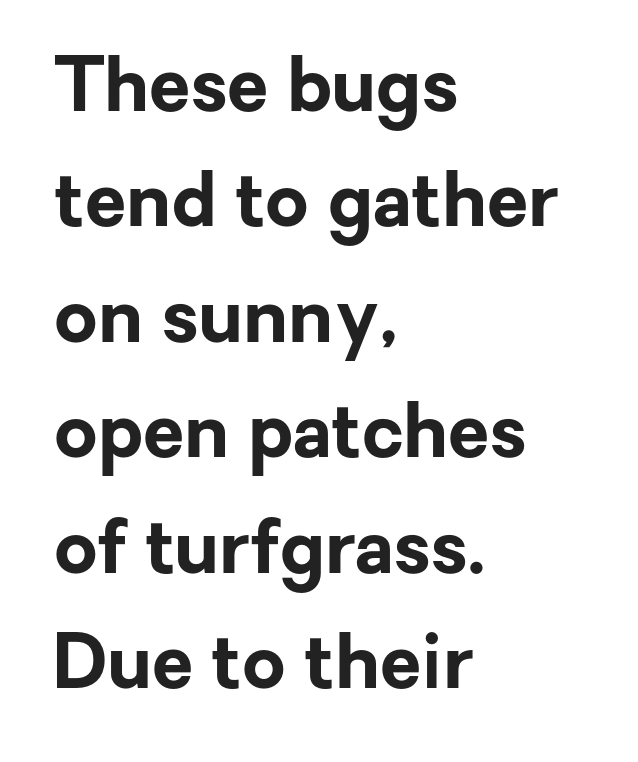
Q: Is the text bold? A: Yes.
Q: Is the text italic (slanted)? A: No, it is upright.
Q: Is the typeface a serif or a sans-serif typeface? A: Sans-serif.
Q: Is the text underlined? A: No.
Q: How is the paragraph aligned? A: Left-aligned.
Q: Is the spacing between letters normal or unusually wide? A: Normal.
Q: Is the spacing between lines tight, normal or loose? A: Normal.
Q: Width (condensed, normal, or wide)? A: Normal.
Q: Stroke contrast? A: Low.
Q: x-height? A: Medium.
Q: Monospaced? A: No.
